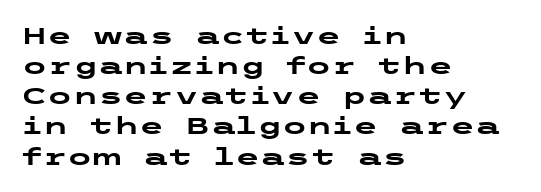
Q: Is the text bold? A: Yes.
Q: Is the text italic (slanted)? A: No, it is upright.
Q: Is the text underlined? A: No.
Q: How is the paragraph aligned? A: Left-aligned.
Q: Is the spacing between letters normal or unusually wide? A: Normal.
Q: Is the spacing between lines tight, normal or loose? A: Normal.
